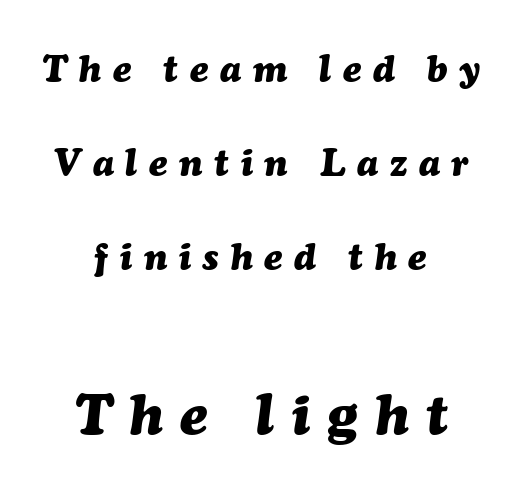
The image shows 57 px heavy type, italic (leaning right); set centered, loose line spacing (2.48x), unusually wide letter spacing (+0.31 em), not underlined; the second (bottom) block is 1.5x larger; medium stroke contrast and a medium x-height.
